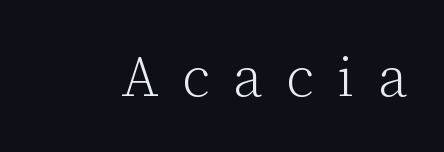
The image shows 56 px light serif type, upright; set unusually wide letter spacing (+0.42 em), not underlined; low stroke contrast and a medium x-height.
